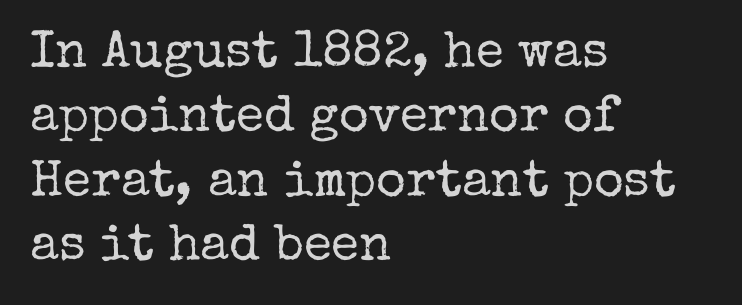
Q: Is the text bold? A: No.
Q: Is the text italic (slanted)? A: No, it is upright.
Q: Is the typeface a serif or a sans-serif typeface? A: Serif.
Q: Is the text underlined? A: No.
Q: How is the paragraph aligned? A: Left-aligned.
Q: Is the spacing between letters normal or unusually wide? A: Normal.
Q: Is the spacing between lines tight, normal or loose? A: Normal.
Q: Width (condensed, normal, or wide)? A: Normal.
Q: Stroke contrast? A: Low.
Q: x-height? A: Medium.
Q: Monospaced? A: No.
